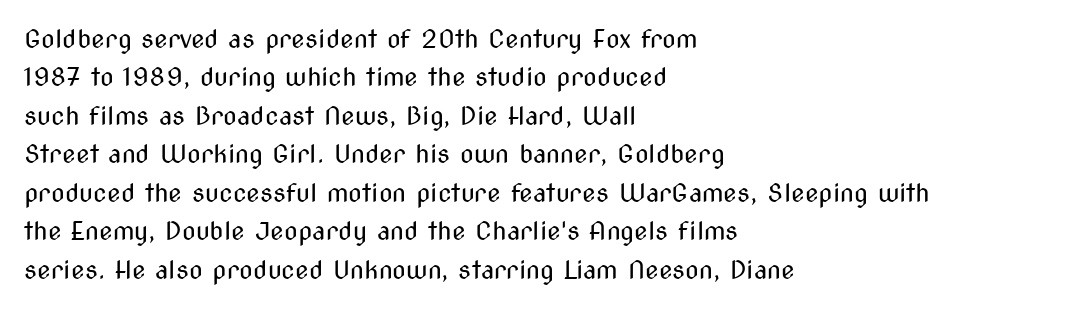
This sample uses an upright cut, with every glyph sitting square on the baseline. The string is rendered with underlining switched off. Tracking value appears to be zero — textbook default spacing. The lines in this sample share a left origin and differ only in where they stop. Vertical spacing — default.
